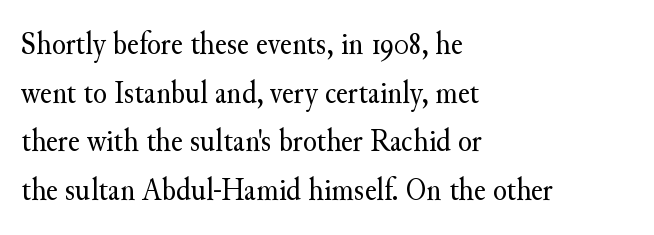
Q: Is the text bold? A: No.
Q: Is the text italic (slanted)? A: No, it is upright.
Q: Is the typeface a serif or a sans-serif typeface? A: Serif.
Q: Is the text underlined? A: No.
Q: How is the paragraph aligned? A: Left-aligned.
Q: Is the spacing between letters normal or unusually wide? A: Normal.
Q: Is the spacing between lines tight, normal or loose? A: Normal.
Q: Width (condensed, normal, or wide)? A: Normal.
Q: Stroke contrast? A: Medium.
Q: x-height? A: Small.
Q: Monospaced? A: No.
